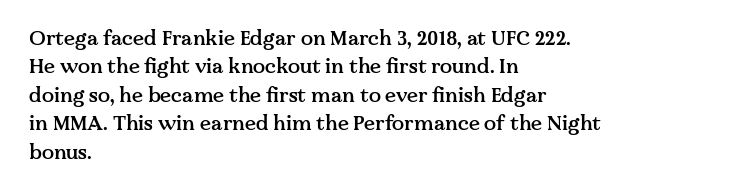
The strokes are fattened partway — semibold, not bold. The typesetter chose a ragged-right arrangement here. The letters sit at their default tracking, neither squeezed nor spread. If you measured baseline to baseline, you'd find a middling distance. The font's upright variant was chosen for this text.
